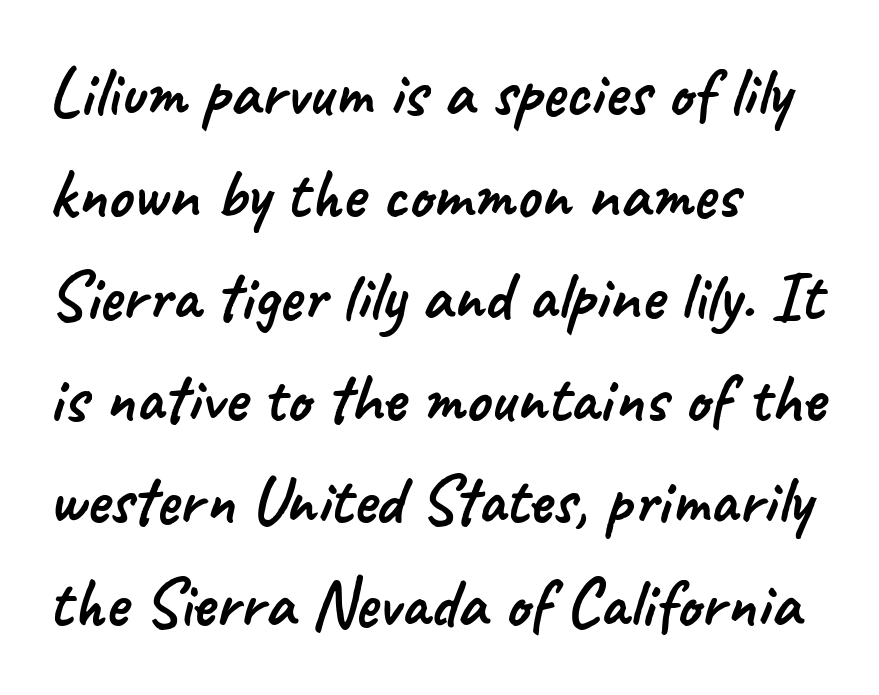
Q: Is the typeface a serif or a sans-serif typeface? A: Sans-serif.
Q: Is the text underlined? A: No.
Q: How is the paragraph aligned? A: Left-aligned.
Q: Is the spacing between letters normal or unusually wide? A: Normal.
Q: Is the spacing between lines tight, normal or loose? A: Normal.
Q: Width (condensed, normal, or wide)? A: Normal.
Q: Stroke contrast? A: Low.
Q: x-height? A: Small.
Q: Monospaced? A: No.
